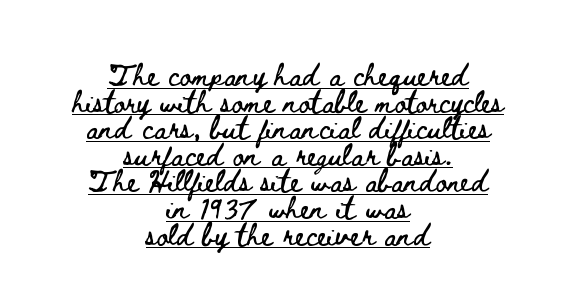
The image shows 22 px text type; set centered, line spacing 1.21x, normal letter spacing, underlined.
